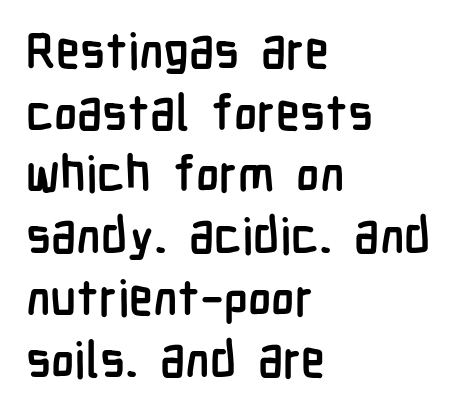
The image shows 49 px semibold, condensed sans-serif type, upright; set left-aligned, normal line spacing (1.26x), normal letter spacing, not underlined; low stroke contrast and a medium x-height.
